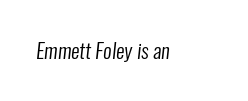
The image shows 21 px text type; set normal letter spacing, not underlined.
